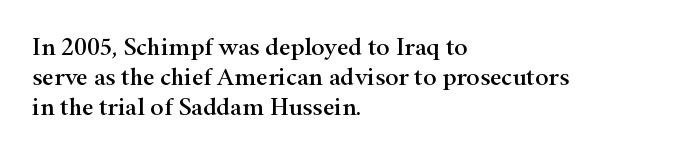
The image shows 25 px text type, upright; set left-aligned, line spacing 1.21x, normal letter spacing, not underlined.
